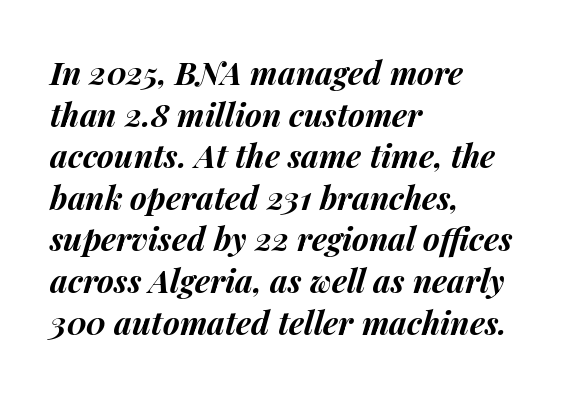
Set as a true bold cut, around the 700 mark. Baseline-to-baseline distance is the conventional proportion of letter height. These lines are rendered in a variable-pitch font. The passage shown is not underscored anywhere.
